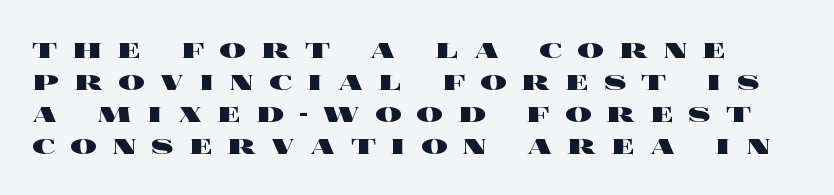
The image shows 33 px heavy, wide type, upright; set tight line spacing (0.97x), unusually wide letter spacing (+0.45 em), not underlined; a large x-height.
